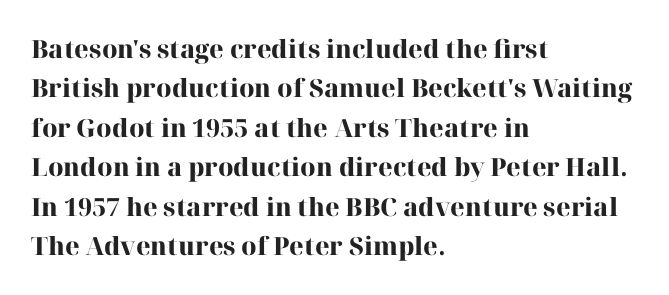
Evenly set lines give the paragraph a standard silhouette. Glance below the letters and you will spot only blank space. Typeset ragged right — the left edge is the straight one. This sample uses plain, unmodified letter spacing. Style check: upright. I'd describe the lettering as bold — thick and assertive.
